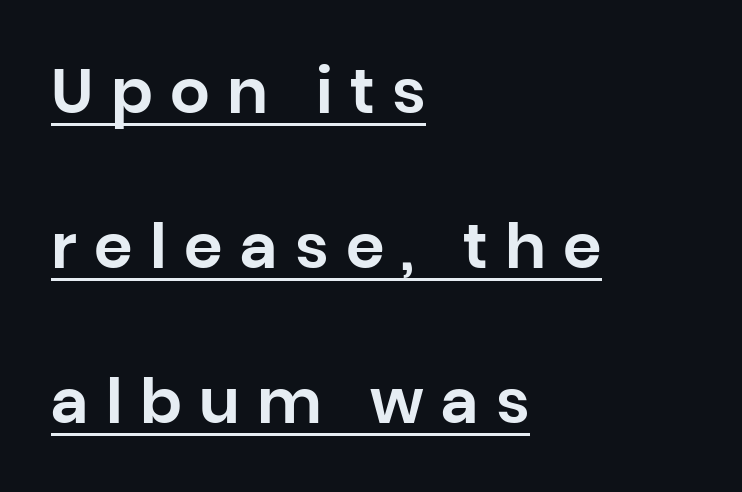
{"serif": "no", "italic": "no", "width": "normal", "stroke_contrast": "low", "x_height": "large", "monospaced": "no", "underline": "yes", "align": "left", "line_spacing": "loose", "line_spacing_ratio": 2.5, "letter_spacing": "wide", "letter_spacing_em": 0.28, "glyph_px": 62}
